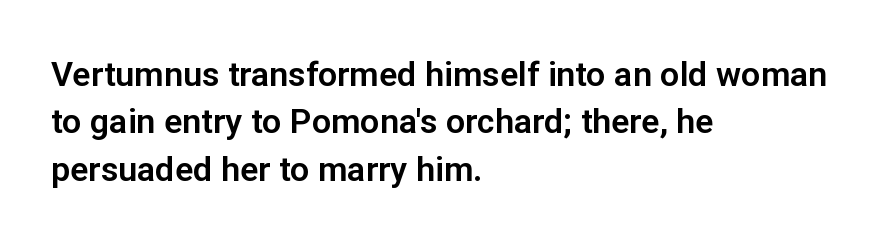
Q: Is the text italic (slanted)? A: No, it is upright.
Q: Is the typeface a serif or a sans-serif typeface? A: Sans-serif.
Q: Is the text underlined? A: No.
Q: How is the paragraph aligned? A: Left-aligned.
Q: Is the spacing between letters normal or unusually wide? A: Normal.
Q: Is the spacing between lines tight, normal or loose? A: Normal.
Q: Width (condensed, normal, or wide)? A: Normal.
Q: Stroke contrast? A: Low.
Q: x-height? A: Medium.
Q: Monospaced? A: No.
